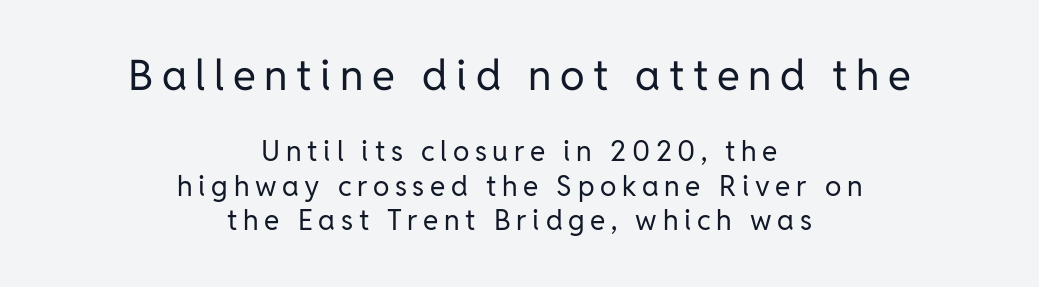
Q: Is the text bold? A: No.
Q: Is the text italic (slanted)? A: No, it is upright.
Q: Is the typeface a serif or a sans-serif typeface? A: Sans-serif.
Q: Is the text underlined? A: No.
Q: How is the paragraph aligned? A: Centered.
Q: Is the spacing between letters normal or unusually wide? A: Unusually wide.
Q: Which block of text is set in a larger size, the first (top) or the second (bottom)? A: The first (top) one.
Q: Width (condensed, normal, or wide)? A: Normal.
Q: Stroke contrast? A: Low.
Q: x-height? A: Medium.
Q: Monospaced? A: No.
